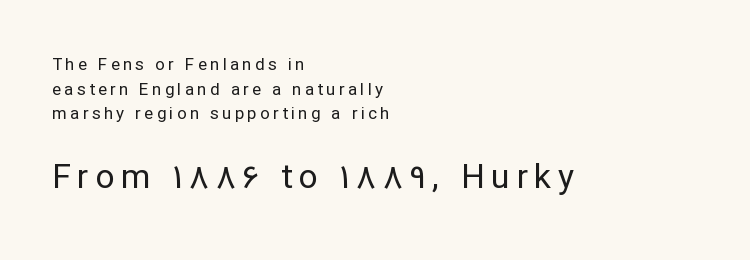
This sample has the flowing, uneven cadence of proportional lettering. Which chunk is bigger? The second one — the bottom block dwarfs the top. A bare baseline throughout the passage. These lines stack with their left ends in a neat column. Is the type heavy? It reads as light-to-regular instead.
